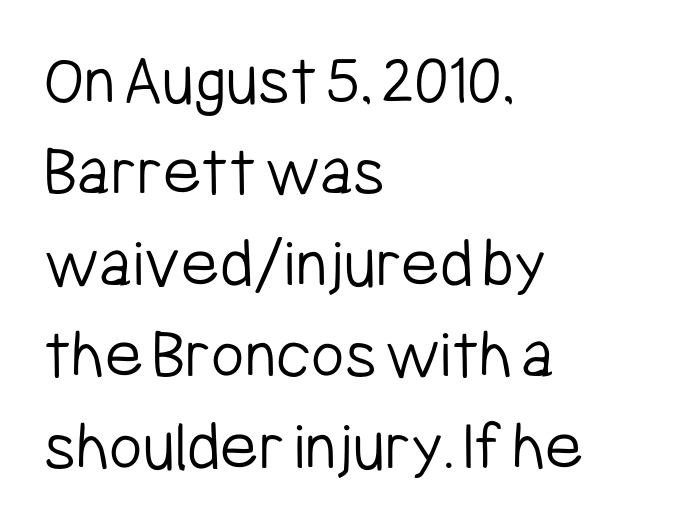
{"serif": "no", "italic": "no", "bold": "no", "weight": "light", "width": "condensed", "stroke_contrast": "low", "x_height": "medium", "monospaced": "no", "underline": "no", "align": "left", "line_spacing": "normal", "line_spacing_ratio": 1.27, "letter_spacing": "normal", "letter_spacing_em": 0.0, "glyph_px": 72}
